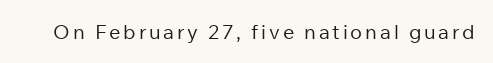
The image shows 20 px text type, upright; set not underlined.
